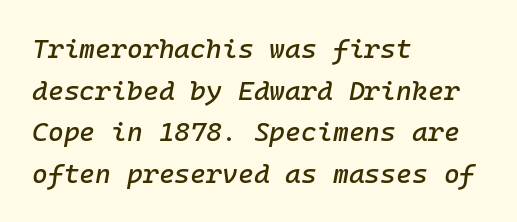
The image shows 27 px text type, italic (leaning right); set left-aligned, normal line spacing (1.54x), normal letter spacing, not underlined.
